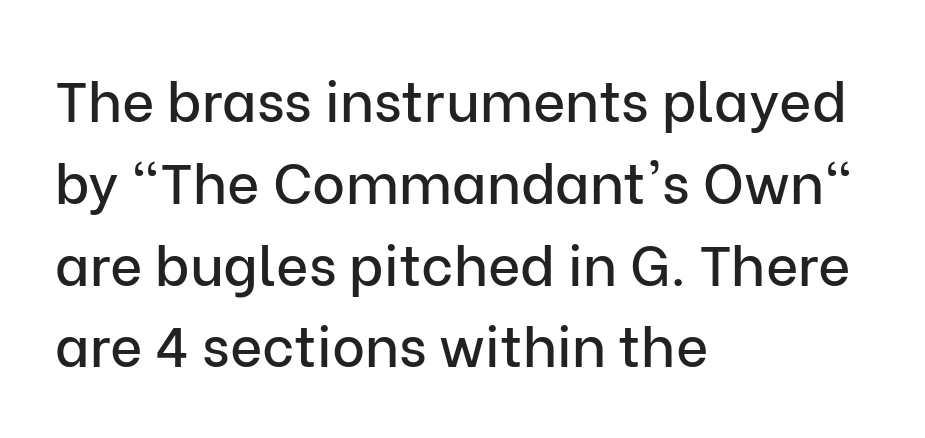
{"serif": "no", "italic": "no", "width": "normal", "stroke_contrast": "low", "x_height": "medium", "monospaced": "no", "underline": "no", "align": "left", "line_spacing": "normal", "line_spacing_ratio": 1.46, "letter_spacing": "normal", "letter_spacing_em": 0.0, "glyph_px": 56}
